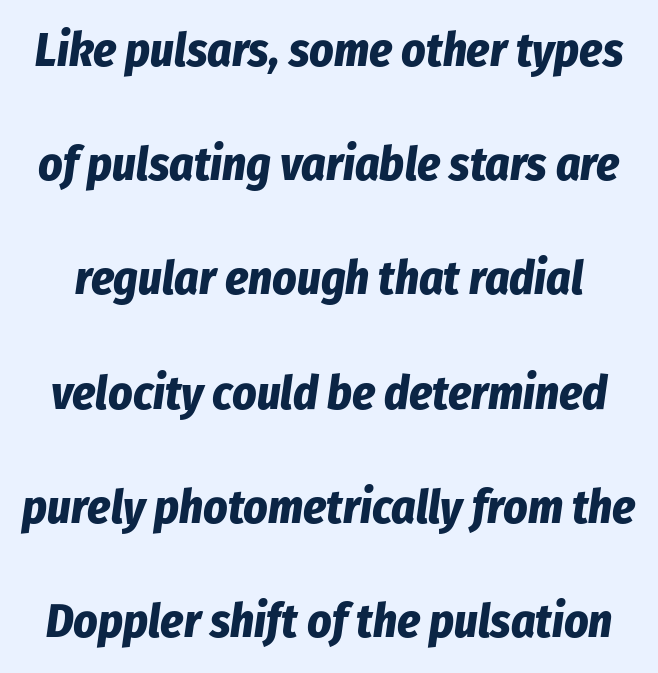
The image shows 47 px bold, condensed type, italic (leaning right); set loose line spacing (2.43x), normal letter spacing, not underlined; low stroke contrast and a medium x-height.
